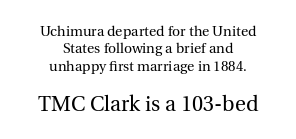
Q: Is the text bold? A: No.
Q: Is the text italic (slanted)? A: No, it is upright.
Q: Is the text underlined? A: No.
Q: How is the paragraph aligned? A: Centered.
Q: Is the spacing between letters normal or unusually wide? A: Normal.
Q: Which block of text is set in a larger size, the first (top) or the second (bottom)? A: The second (bottom) one.
